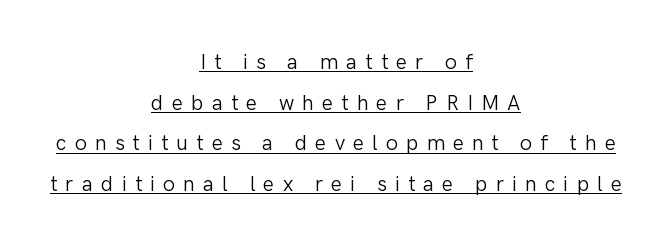
Q: Is the text bold? A: No.
Q: Is the text italic (slanted)? A: No, it is upright.
Q: Is the text underlined? A: Yes.
Q: How is the paragraph aligned? A: Centered.
Q: Is the spacing between letters normal or unusually wide? A: Unusually wide.
Q: Is the spacing between lines tight, normal or loose? A: Loose.
